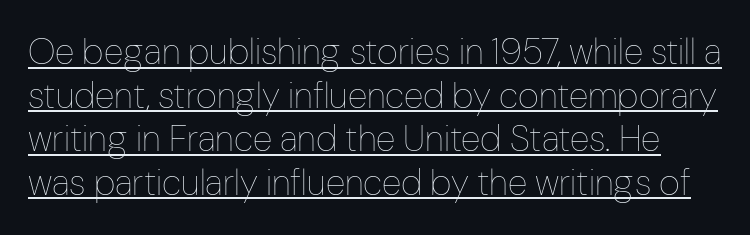
{"italic": "no", "bold": "no", "weight": "thin", "width": "condensed", "stroke_contrast": "low", "x_height": "medium", "monospaced": "no", "underline": "yes", "line_spacing_ratio": 1.21, "letter_spacing": "normal", "letter_spacing_em": 0.0, "glyph_px": 36}
